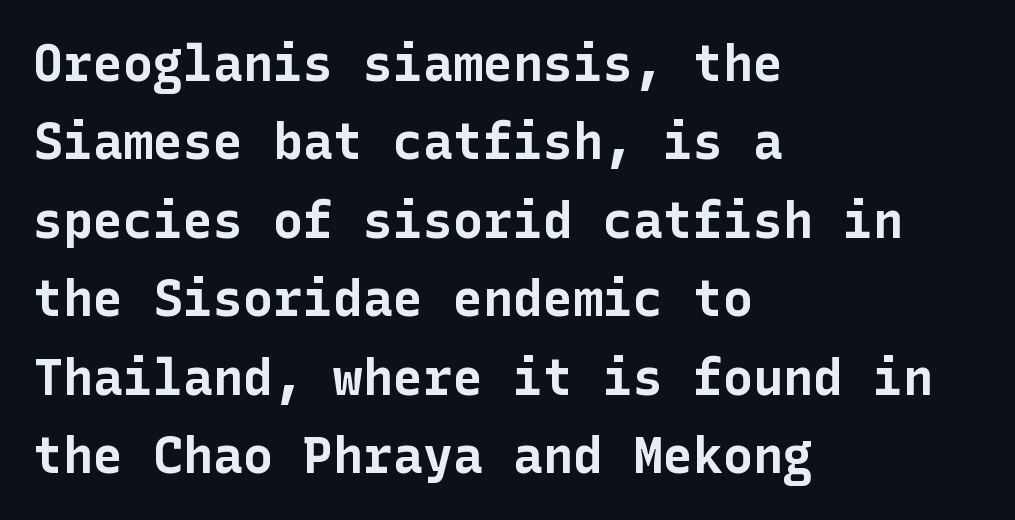
The image shows 50 px bold sans-serif type, upright; set left-aligned, normal line spacing (1.57x), normal letter spacing, not underlined; low stroke contrast and a medium x-height.
